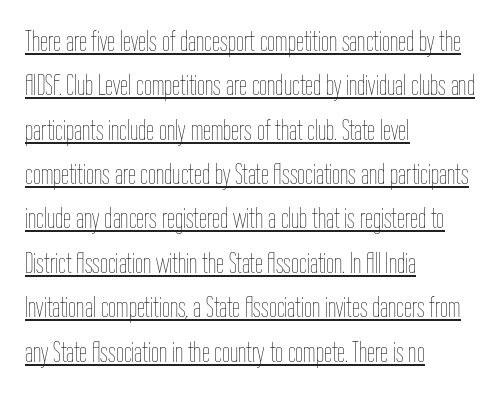
The image shows 29 px thin, condensed type, upright; set left-aligned, normal line spacing (1.53x), normal letter spacing, underlined; low stroke contrast and a medium x-height.
